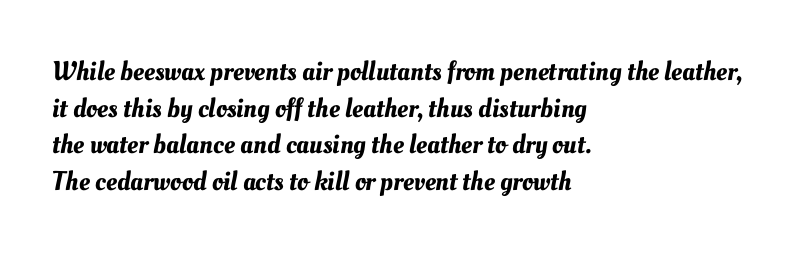
Q: Is the text underlined? A: No.
Q: How is the paragraph aligned? A: Left-aligned.
Q: Is the spacing between letters normal or unusually wide? A: Normal.
Q: Is the spacing between lines tight, normal or loose? A: Normal.
